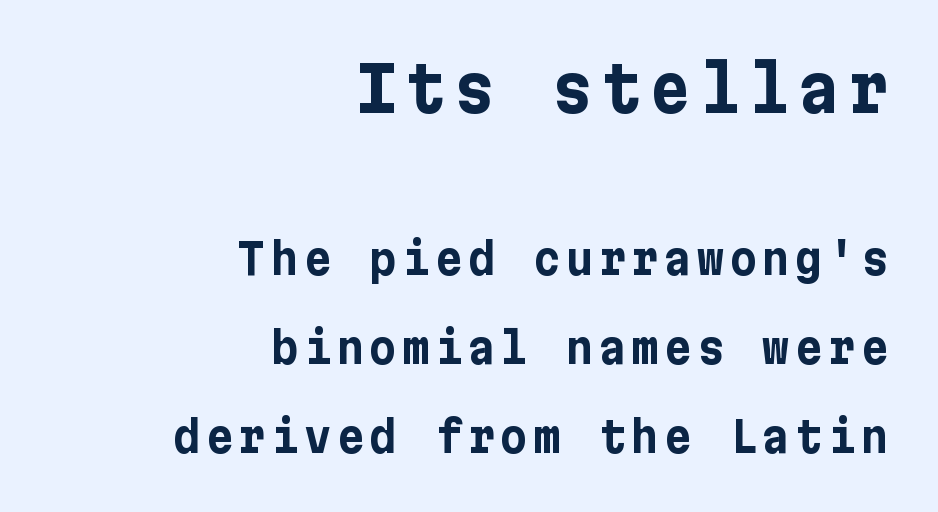
Q: Is the text bold? A: Yes.
Q: Is the text italic (slanted)? A: No, it is upright.
Q: Is the typeface a serif or a sans-serif typeface? A: Sans-serif.
Q: Is the text underlined? A: No.
Q: How is the paragraph aligned? A: Right-aligned.
Q: Is the spacing between lines tight, normal or loose? A: Loose.
Q: Which block of text is set in a larger size, the first (top) or the second (bottom)? A: The first (top) one.
Q: Width (condensed, normal, or wide)? A: Normal.
Q: Stroke contrast? A: Low.
Q: x-height? A: Medium.
